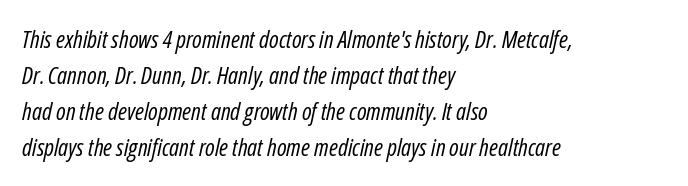
The image shows 24 px text type, italic (leaning right); set left-aligned, normal line spacing (1.5x), normal letter spacing, not underlined.
